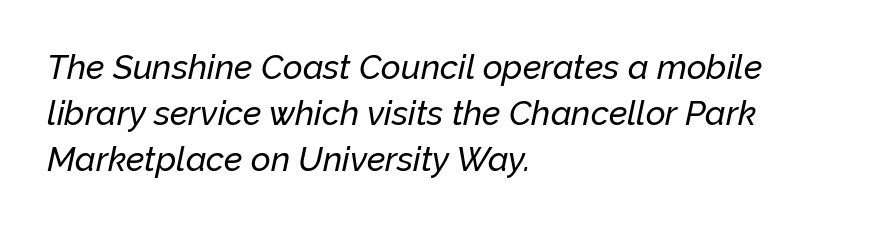
Q: Is the text italic (slanted)? A: Yes, it leans right by about 12 degrees.
Q: Is the text underlined? A: No.
Q: How is the paragraph aligned? A: Left-aligned.
Q: Is the spacing between letters normal or unusually wide? A: Normal.
Q: Is the spacing between lines tight, normal or loose? A: Normal.
Q: Width (condensed, normal, or wide)? A: Normal.
Q: Stroke contrast? A: Low.
Q: x-height? A: Medium.
Q: Monospaced? A: No.
